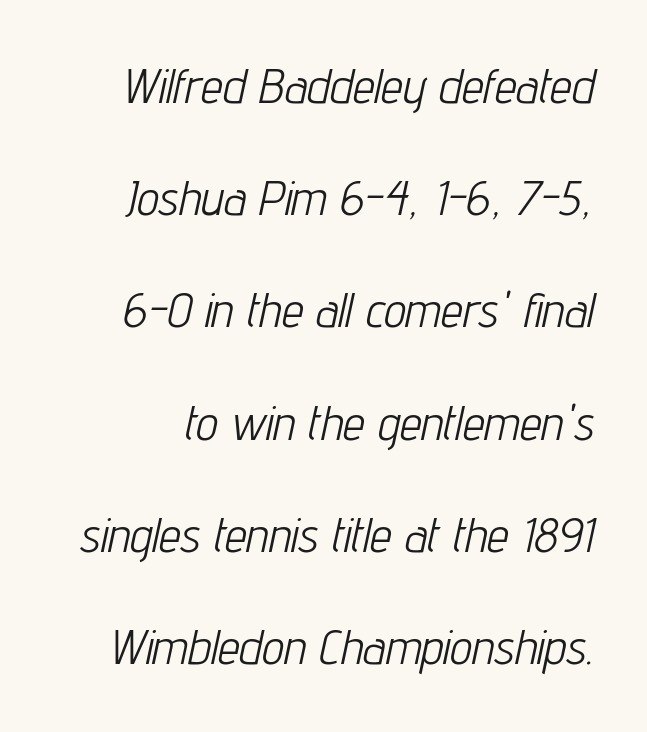
The image shows 49 px light, condensed type, italic (leaning right); set loose line spacing (2.29x), normal letter spacing, not underlined; low stroke contrast and a medium x-height.
